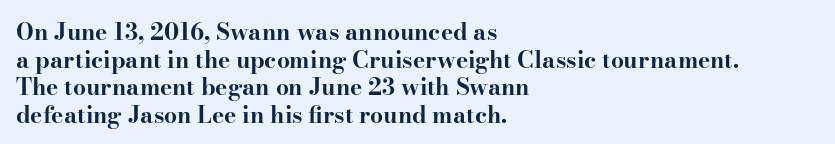
{"italic": "no", "bold": "yes", "underline": "no", "align": "left", "line_spacing_ratio": 1.2, "letter_spacing": "normal", "letter_spacing_em": 0.0, "glyph_px": 23}
